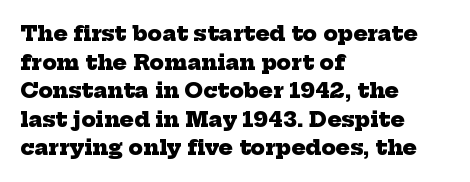
{"bold": "yes", "underline": "no", "align": "left", "line_spacing": "normal", "line_spacing_ratio": 1.36, "letter_spacing": "normal", "letter_spacing_em": 0.0, "glyph_px": 21}
